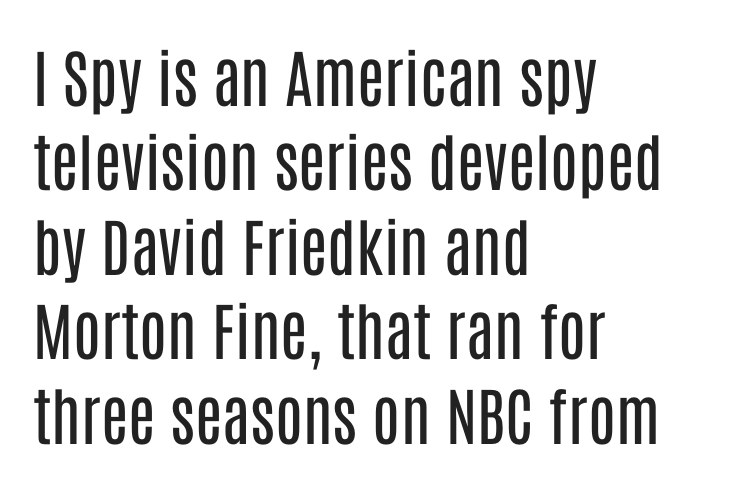
Spacing verdict: proportional, widths tailored to each character. The face used here is a sans, in the tradition of grotesques and geometrics. Baseline-to-baseline distance is the conventional proportion of letter height. Tracking value appears to be zero — textbook default spacing. Clear beneath every line of the passage. The letters look calm and open, with moderate or lighter stems.
